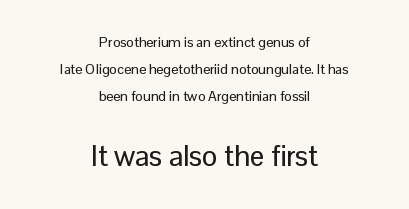
{"serif": "no", "italic": "no", "width": "normal", "stroke_contrast": "low", "x_height": "medium", "monospaced": "no", "underline": "no", "align": "center", "line_spacing": "loose", "line_spacing_ratio": 1.93, "letter_spacing": "normal", "letter_spacing_em": 0.0, "larger_block": "second", "size_ratio": 2.07, "glyph_px": 29}
